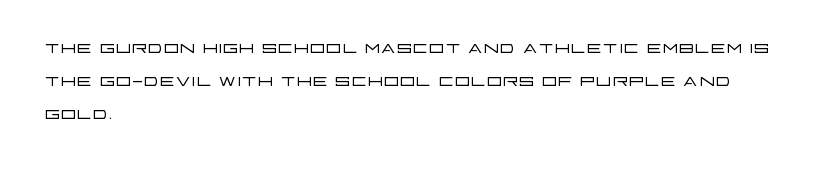
{"italic": "no", "bold": "no", "underline": "no", "align": "left", "line_spacing": "normal", "line_spacing_ratio": 1.37, "letter_spacing": "normal", "letter_spacing_em": 0.0, "glyph_px": 24}
